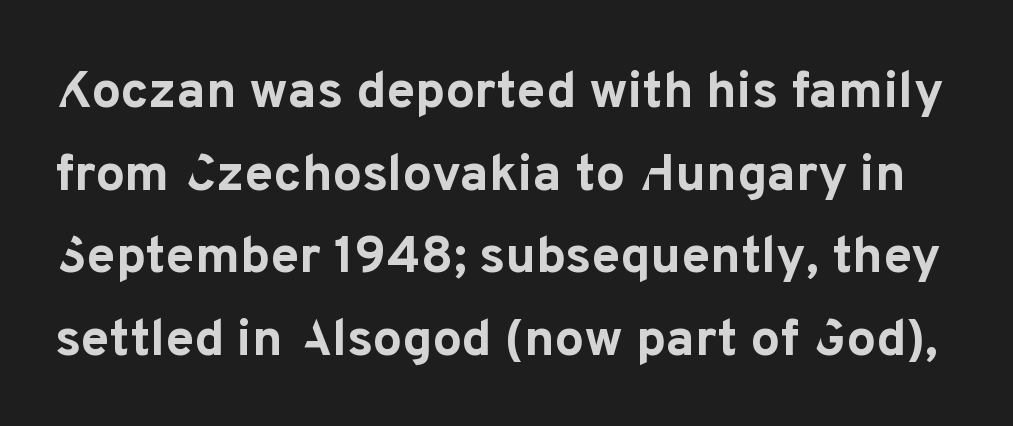
The image shows 52 px bold sans-serif type, upright; set normal line spacing (1.59x), normal letter spacing, not underlined; low stroke contrast and a medium x-height.
